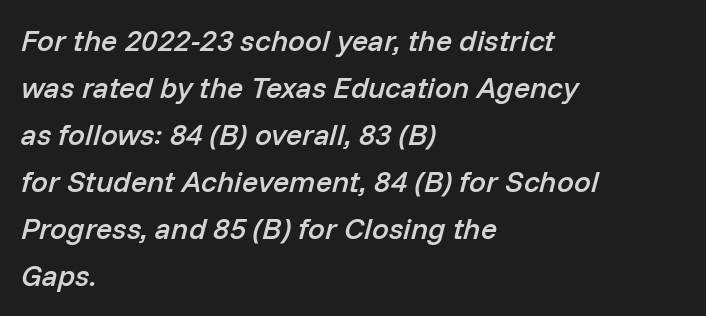
{"italic": "yes", "lean": "right", "slant_degrees": 14, "bold": "semi", "weight": "semibold", "width": "normal", "stroke_contrast": "low", "x_height": "medium", "monospaced": "no", "underline": "no", "align": "left", "line_spacing": "normal", "line_spacing_ratio": 1.57, "letter_spacing": "normal", "letter_spacing_em": 0.0, "glyph_px": 30}
